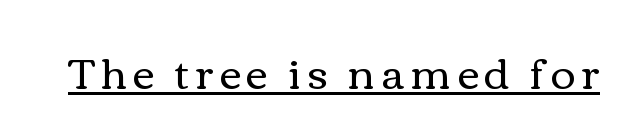
The image shows 42 px regular-weight, wide type, upright; set underlined; medium stroke contrast and a medium x-height.
